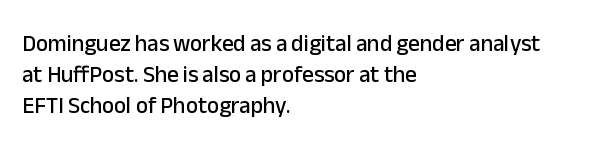
The glyphs are unaccompanied by any horizontal stroke below them. Quick note: not italic, upright. Each word holds together tightly as a unit, with standard inter-letter gaps. The paragraph shown leans on its left margin. Does the leading feel generous? No, just average.
